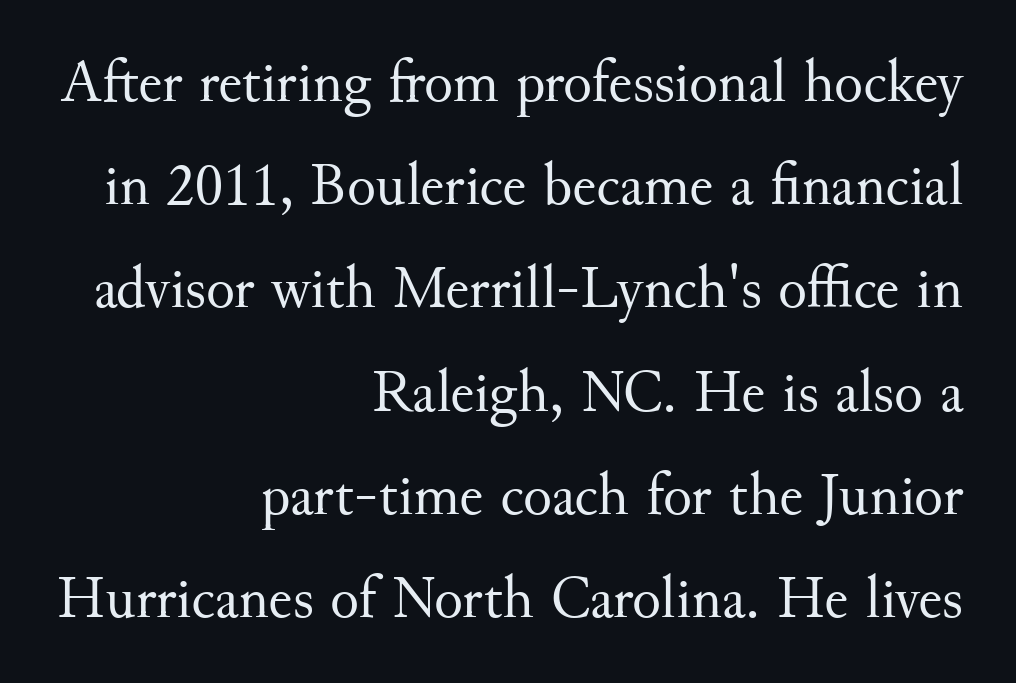
The image shows 60 px regular-weight serif type, upright; set right-aligned, line spacing 1.72x, normal letter spacing, not underlined; medium stroke contrast and a small x-height.
